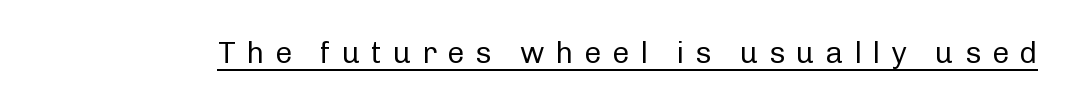
Q: Is the text bold? A: No.
Q: Is the text italic (slanted)? A: No, it is upright.
Q: Is the typeface a serif or a sans-serif typeface? A: Sans-serif.
Q: Is the text underlined? A: Yes.
Q: Is the spacing between letters normal or unusually wide? A: Unusually wide.
Q: Width (condensed, normal, or wide)? A: Normal.
Q: Stroke contrast? A: Low.
Q: x-height? A: Medium.
Q: Monospaced? A: No.
